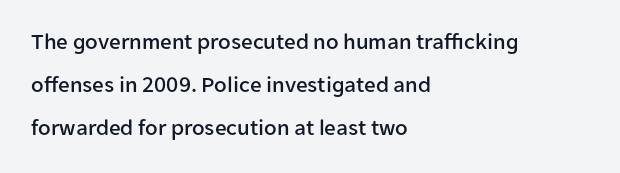
The image shows 23 px text type, upright; set left-aligned, line spacing 1.88x, normal letter spacing, not underlined.
